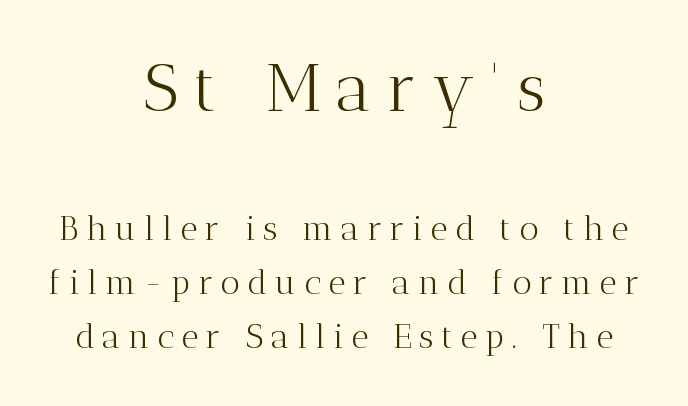
{"serif": "yes", "italic": "no", "bold": "no", "weight": "light", "width": "normal", "stroke_contrast": "medium", "x_height": "medium", "monospaced": "no", "underline": "no", "align": "center", "line_spacing": "normal", "line_spacing_ratio": 1.59, "letter_spacing": "wide", "letter_spacing_em": 0.22, "larger_block": "first", "size_ratio": 1.97, "glyph_px": 67}
